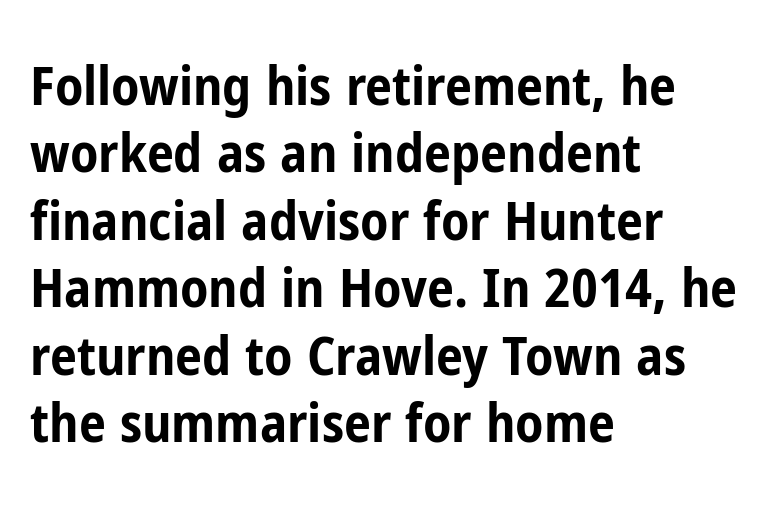
Q: Is the text bold? A: Yes.
Q: Is the text italic (slanted)? A: No, it is upright.
Q: Is the typeface a serif or a sans-serif typeface? A: Sans-serif.
Q: Is the text underlined? A: No.
Q: How is the paragraph aligned? A: Left-aligned.
Q: Is the spacing between letters normal or unusually wide? A: Normal.
Q: Is the spacing between lines tight, normal or loose? A: Normal.
Q: Width (condensed, normal, or wide)? A: Condensed.
Q: Stroke contrast? A: Low.
Q: x-height? A: Medium.
Q: Monospaced? A: No.
